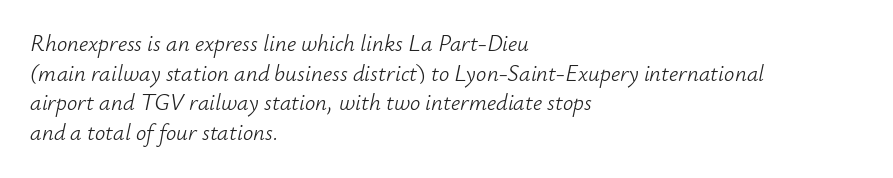
{"italic": "yes", "lean": "right", "slant_degrees": 12, "bold": "no", "underline": "no", "align": "left", "line_spacing": "normal", "line_spacing_ratio": 1.29, "letter_spacing": "normal", "letter_spacing_em": 0.0, "glyph_px": 23}
